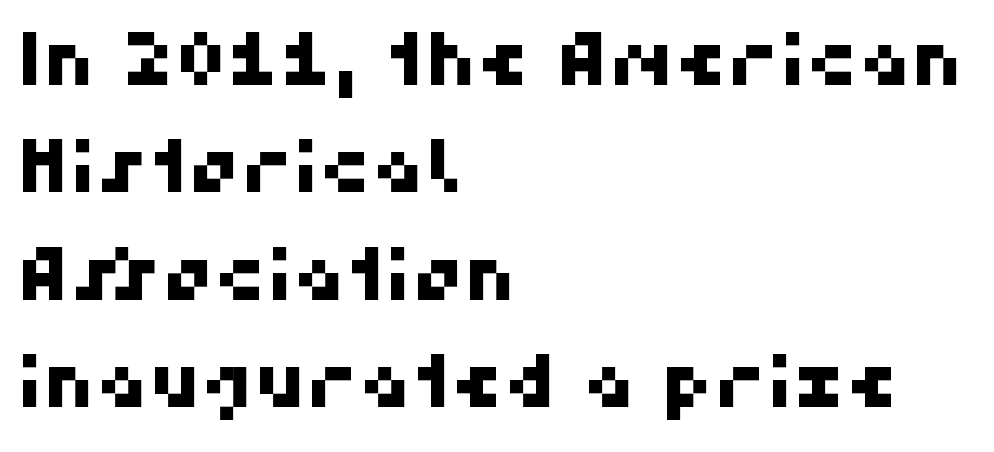
Q: Is the typeface a serif or a sans-serif typeface? A: Sans-serif.
Q: Is the text underlined? A: No.
Q: How is the paragraph aligned? A: Left-aligned.
Q: Is the spacing between letters normal or unusually wide? A: Normal.
Q: Is the spacing between lines tight, normal or loose? A: Normal.
Q: Width (condensed, normal, or wide)? A: Normal.
Q: Stroke contrast? A: High.
Q: x-height? A: Medium.
Q: Monospaced? A: No.
